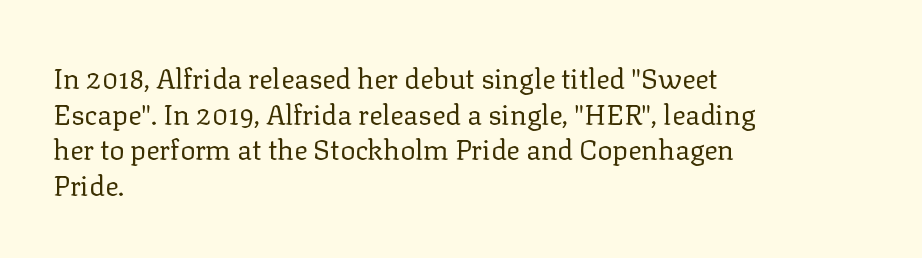
Q: Is the text bold? A: No.
Q: Is the text italic (slanted)? A: No, it is upright.
Q: Is the typeface a serif or a sans-serif typeface? A: Serif.
Q: Is the text underlined? A: No.
Q: How is the paragraph aligned? A: Left-aligned.
Q: Is the spacing between letters normal or unusually wide? A: Normal.
Q: Is the spacing between lines tight, normal or loose? A: Normal.
Q: Width (condensed, normal, or wide)? A: Normal.
Q: Stroke contrast? A: Low.
Q: x-height? A: Medium.
Q: Monospaced? A: No.
